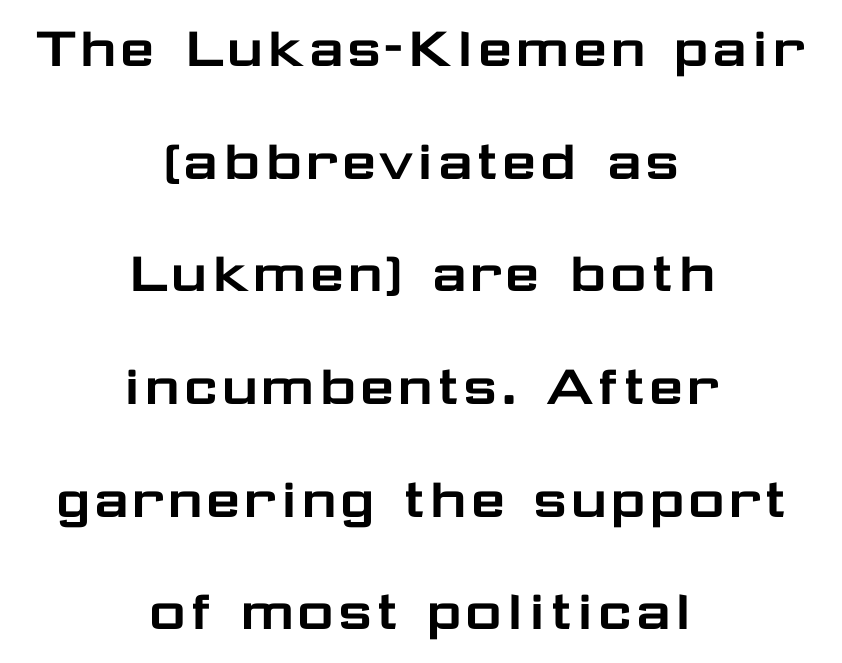
{"serif": "no", "italic": "no", "width": "wide", "stroke_contrast": "low", "x_height": "medium", "monospaced": "no", "underline": "no", "align": "center", "line_spacing_ratio": 1.76, "letter_spacing": "normal", "letter_spacing_em": 0.0, "glyph_px": 64}
